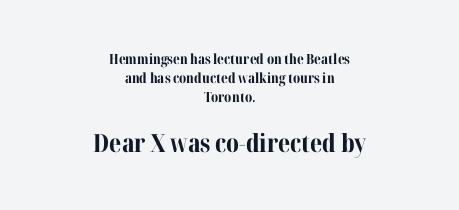
The image shows 25 px bold type, upright; set centered, normal line spacing (1.34x), normal letter spacing, not underlined; the second (bottom) block is 1.79x larger.
